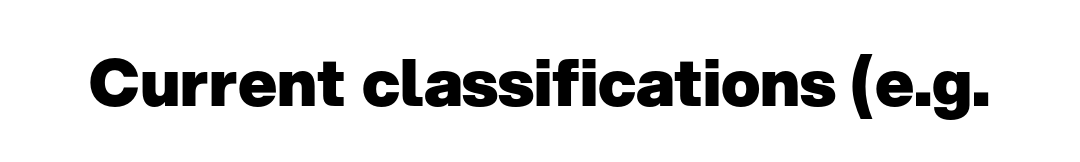
The image shows 65 px heavy sans-serif type, upright; set normal letter spacing, not underlined; low stroke contrast and a medium x-height.
